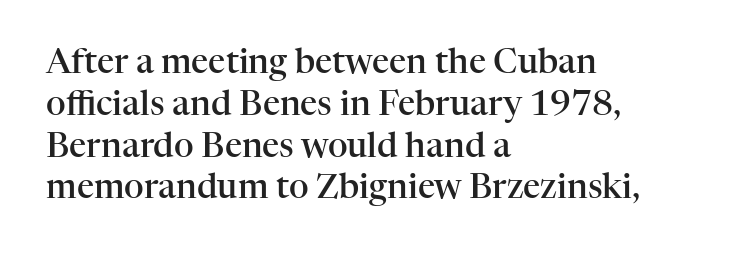
The image shows 34 px semibold serif type, upright; set left-aligned, line spacing 1.23x, normal letter spacing, not underlined; high stroke contrast and a medium x-height.
